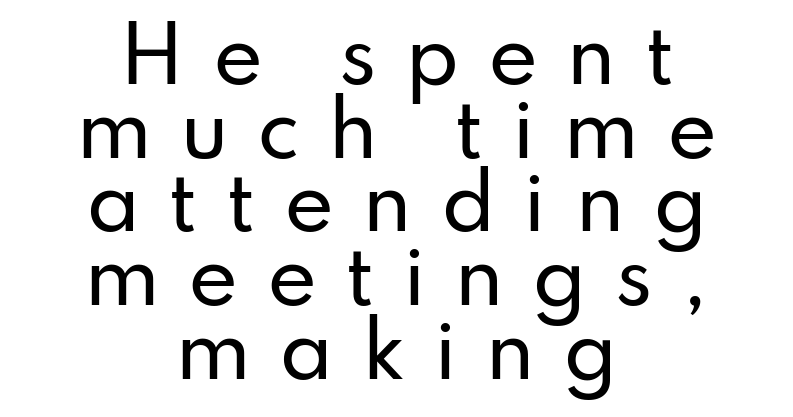
The space beneath each line is pristine and unruled. The vertical gap from one line to the next is small. The passage shown has open, widely tracked lettering throughout. Is this a sans? Yes — the strokes have no serifs. This sample uses an upright cut, with every glyph sitting square on the baseline.
